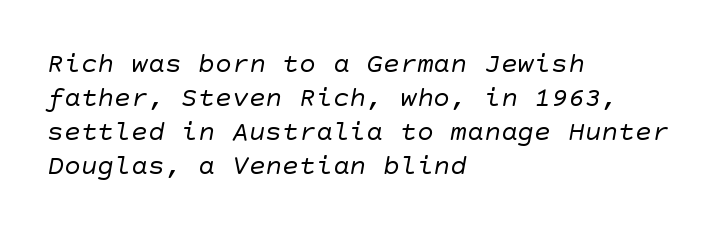
The image shows 28 px regular-weight sans-serif type; set left-aligned, line spacing 1.21x, normal letter spacing, not underlined; low stroke contrast and a large x-height.
